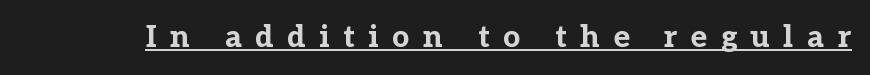
This sample carries an underscore along the baseline area. Is the type bold? Yes — the strokes are clearly thick and heavy. Unlike italic type, these characters show no tilt at all. The passage shown has open, widely tracked lettering throughout. Do the characters align in a grid? No, the font is proportional.
